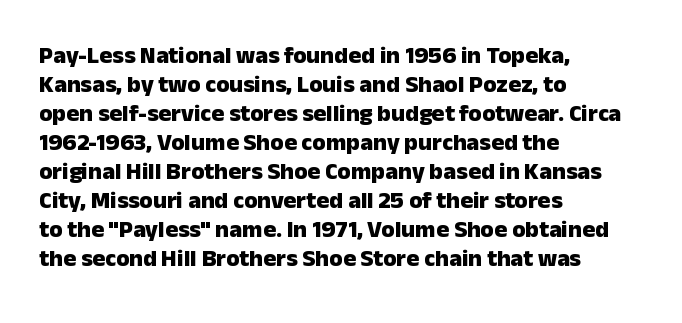
{"italic": "no", "bold": "yes", "underline": "no", "align": "left", "line_spacing_ratio": 1.21, "letter_spacing": "normal", "letter_spacing_em": 0.0, "glyph_px": 24}
